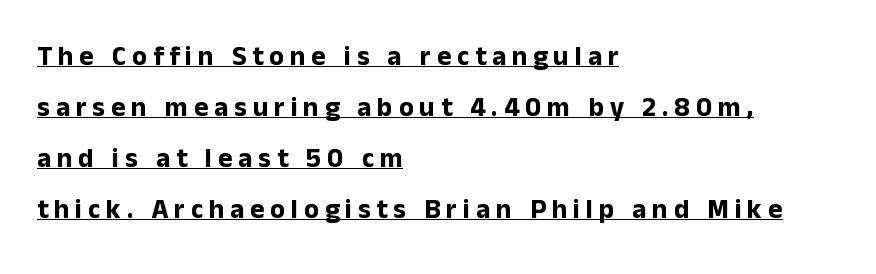
Students, this is bold: see how much ink each stroke carries. Underlined type. Notice how the passage keeps a crisp vertical edge on the left only. When letters stand straight like this, we call the style roman or upright. Between one letter and the next there's a generous, obvious gap.
